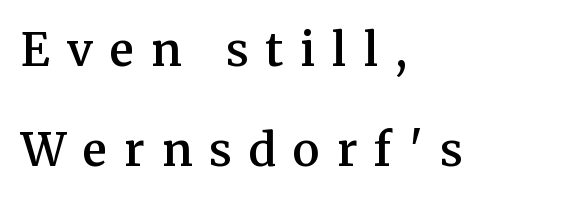
The baseline area is clear. Typesetter's note: demi weight, one step under bold. Between one letter and the next there's a generous, obvious gap. The letters advance in unequal steps, a hallmark of proportional type.
